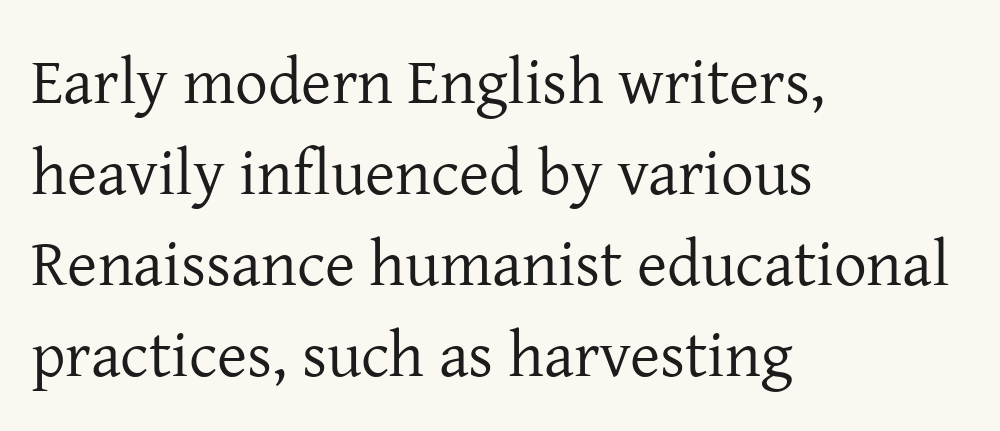
The horizontal fit of the characters is conventional and even. You can tell from the footed stems that serif type was used. Regarding leading, the lines here are spaced in the standard way. Each letter keeps its own natural width here, so spacing adapts to shape.
